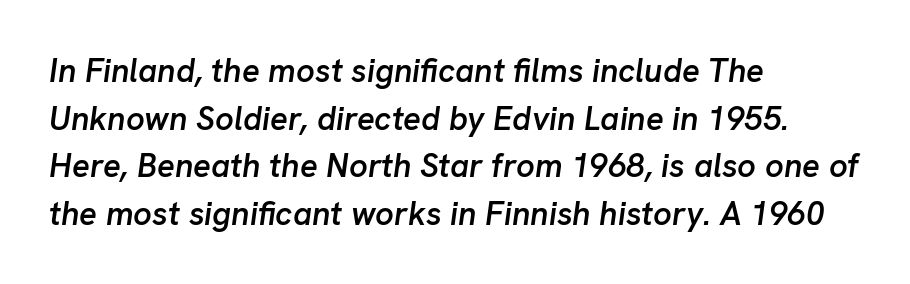
Q: Is the text bold? A: Semi-bold.
Q: Is the text italic (slanted)? A: Yes, it leans right by about 8 degrees.
Q: Is the text underlined? A: No.
Q: How is the paragraph aligned? A: Left-aligned.
Q: Is the spacing between letters normal or unusually wide? A: Normal.
Q: Is the spacing between lines tight, normal or loose? A: Normal.
Q: Width (condensed, normal, or wide)? A: Normal.
Q: Stroke contrast? A: Low.
Q: x-height? A: Medium.
Q: Monospaced? A: No.
